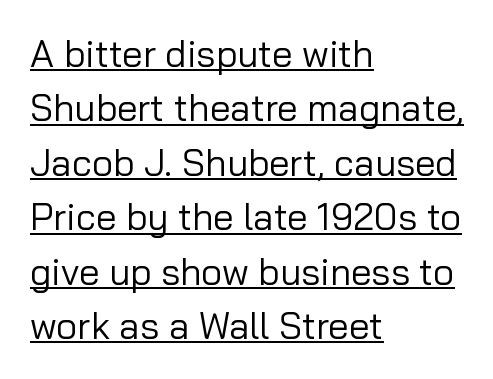
{"serif": "no", "italic": "no", "bold": "no", "weight": "regular", "width": "normal", "stroke_contrast": "low", "x_height": "medium", "monospaced": "no", "underline": "yes", "align": "left", "line_spacing": "normal", "line_spacing_ratio": 1.47, "letter_spacing": "normal", "letter_spacing_em": 0.0, "glyph_px": 37}
